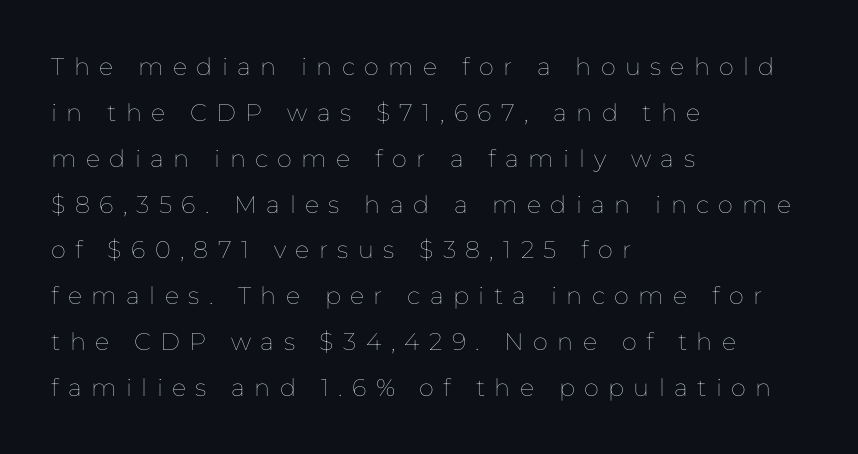
The image shows 24 px text type, upright; set left-aligned, loose line spacing (1.91x), unusually wide letter spacing (+0.39 em), not underlined.
